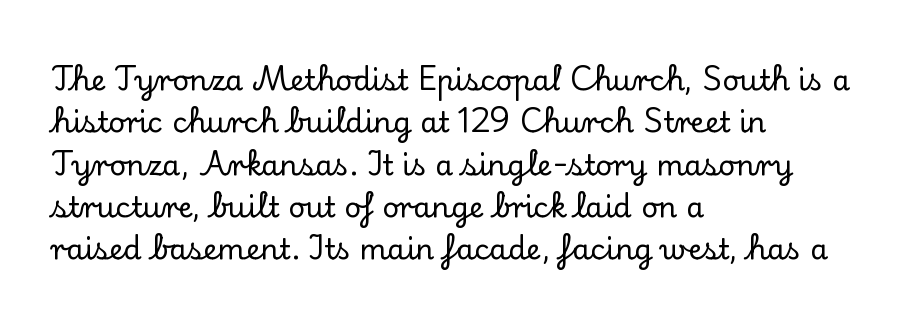
The letters advance in unequal steps, a hallmark of proportional type. The passage is arranged the way most books set body copy — flush left. I'd call this a serif setting — the letters wear small feet. This sample keeps an unexceptional amount of space between lines. The lettering stays uniformly vertical, giving the passage a roman look. This rendering leaves character spacing at its baseline value.
